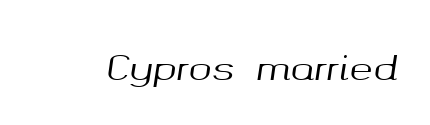
Q: Is the text italic (slanted)? A: Yes, it leans right by about 8 degrees.
Q: Is the text underlined? A: No.
Q: Is the spacing between letters normal or unusually wide? A: Normal.
Q: Width (condensed, normal, or wide)? A: Normal.
Q: Stroke contrast? A: Medium.
Q: x-height? A: Medium.
Q: Monospaced? A: No.
